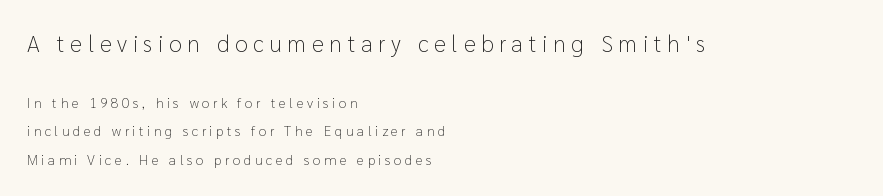
{"italic": "no", "bold": "no", "underline": "no", "align": "left", "line_spacing": "loose", "line_spacing_ratio": 2.05, "letter_spacing": "wide", "letter_spacing_em": 0.25, "larger_block": "first", "size_ratio": 1.64, "glyph_px": 23}
